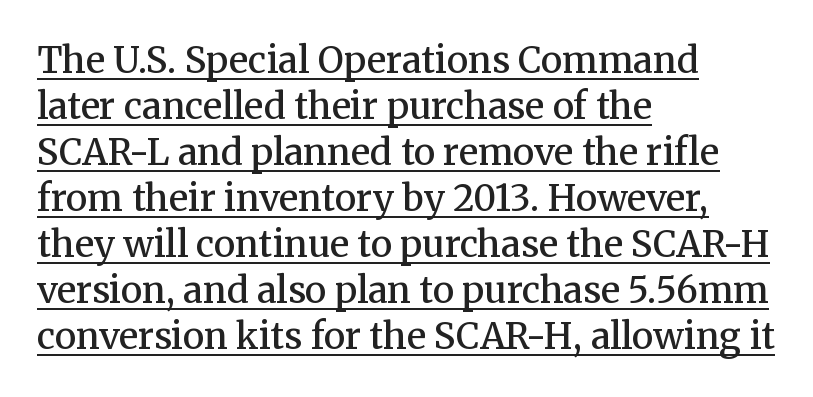
The image shows 36 px semibold serif type, upright; set left-aligned, normal line spacing (1.28x), normal letter spacing, underlined; medium stroke contrast and a medium x-height.
